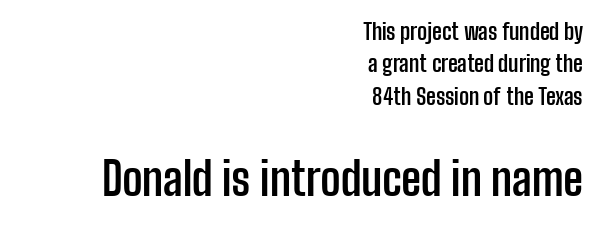
Q: Is the text bold? A: Yes.
Q: Is the text italic (slanted)? A: No, it is upright.
Q: Is the typeface a serif or a sans-serif typeface? A: Sans-serif.
Q: Is the text underlined? A: No.
Q: How is the paragraph aligned? A: Right-aligned.
Q: Is the spacing between letters normal or unusually wide? A: Normal.
Q: Is the spacing between lines tight, normal or loose? A: Normal.
Q: Which block of text is set in a larger size, the first (top) or the second (bottom)? A: The second (bottom) one.
Q: Width (condensed, normal, or wide)? A: Condensed.
Q: Stroke contrast? A: Low.
Q: x-height? A: Medium.
Q: Monospaced? A: No.
